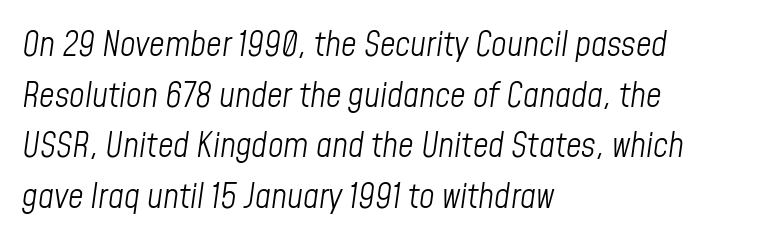
Yep, that's italic — everything's leaning. Vertically, the passage feels balanced, rows spaced as you'd expect. The lines in this sample share a left origin and differ only in where they stop. The font sits on the lighter half of the weight spectrum, regular included.
